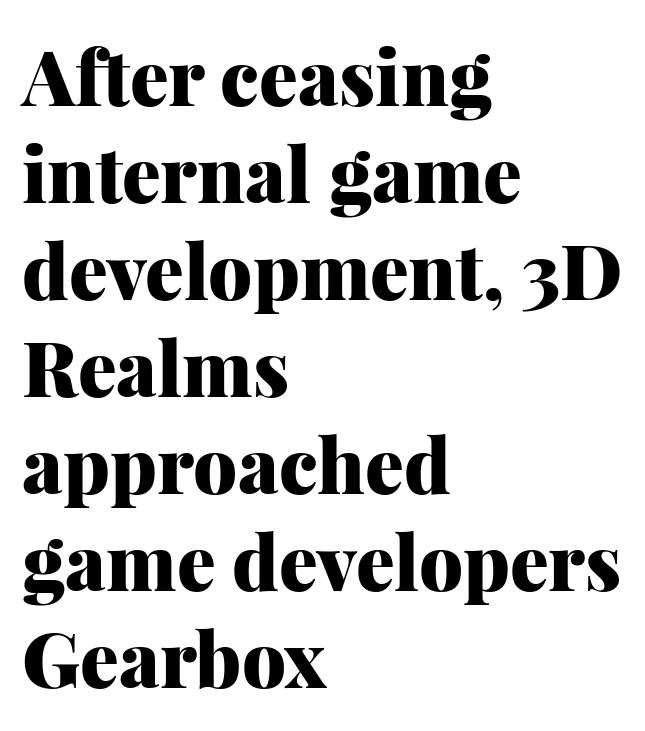
Q: Is the text bold? A: Yes.
Q: Is the text italic (slanted)? A: No, it is upright.
Q: Is the typeface a serif or a sans-serif typeface? A: Serif.
Q: Is the text underlined? A: No.
Q: How is the paragraph aligned? A: Left-aligned.
Q: Is the spacing between letters normal or unusually wide? A: Normal.
Q: Is the spacing between lines tight, normal or loose? A: Normal.
Q: Width (condensed, normal, or wide)? A: Normal.
Q: Stroke contrast? A: Medium.
Q: x-height? A: Medium.
Q: Monospaced? A: No.
